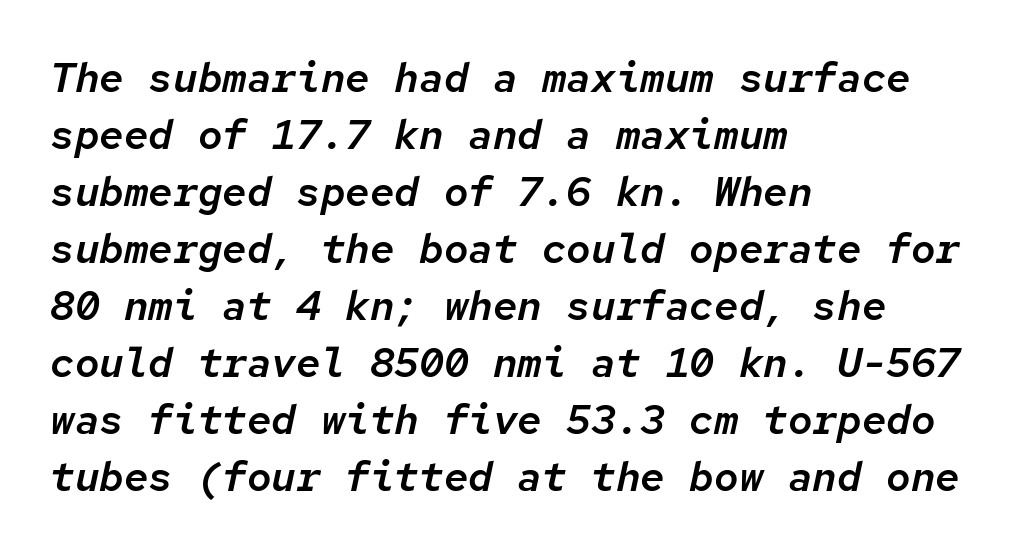
The image shows 41 px text type, italic (leaning right), monospaced; set left-aligned, normal line spacing (1.39x), normal letter spacing, not underlined; low stroke contrast and a medium x-height.
